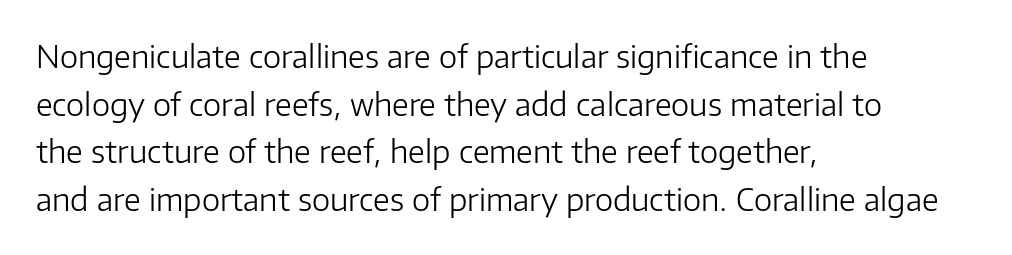
Has an underline been added? It has not. Is the type heavy? It reads as light-to-regular instead. Students, note that the glyphs here touch the page at normal intervals. The type sits square on the baseline with zero lean.
